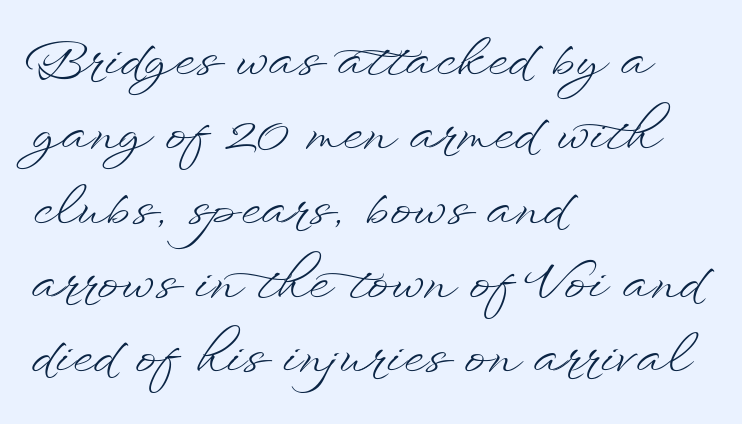
{"bold": "no", "weight": "light", "width": "wide", "stroke_contrast": "low", "x_height": "small", "monospaced": "no", "underline": "no", "align": "left", "line_spacing": "normal", "line_spacing_ratio": 1.43, "letter_spacing": "normal", "letter_spacing_em": 0.0, "glyph_px": 52}
